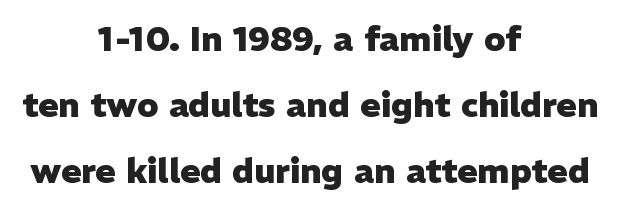
{"serif": "no", "italic": "no", "bold": "yes", "weight": "heavy", "width": "normal", "stroke_contrast": "low", "x_height": "medium", "monospaced": "no", "underline": "no", "align": "center", "line_spacing": "loose", "line_spacing_ratio": 1.94, "letter_spacing": "normal", "letter_spacing_em": 0.0, "glyph_px": 34}
